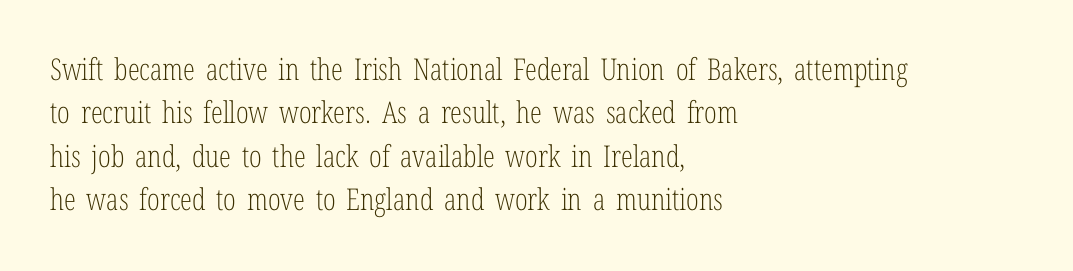
Q: Is the text bold? A: No.
Q: Is the text italic (slanted)? A: No, it is upright.
Q: Is the typeface a serif or a sans-serif typeface? A: Serif.
Q: Is the text underlined? A: No.
Q: How is the paragraph aligned? A: Left-aligned.
Q: Is the spacing between letters normal or unusually wide? A: Normal.
Q: Is the spacing between lines tight, normal or loose? A: Normal.
Q: Width (condensed, normal, or wide)? A: Condensed.
Q: Stroke contrast? A: Low.
Q: x-height? A: Medium.
Q: Monospaced? A: No.
